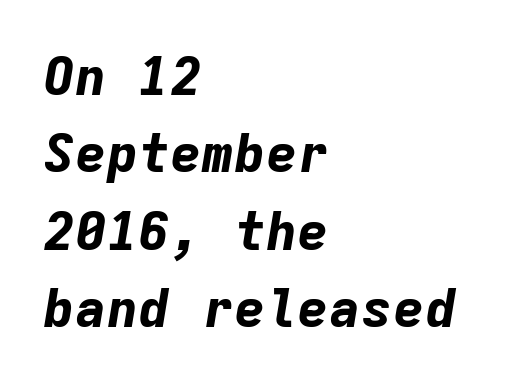
The image shows 53 px bold type, italic (leaning right), monospaced; set left-aligned, normal line spacing (1.46x), normal letter spacing, not underlined; low stroke contrast and a medium x-height.
